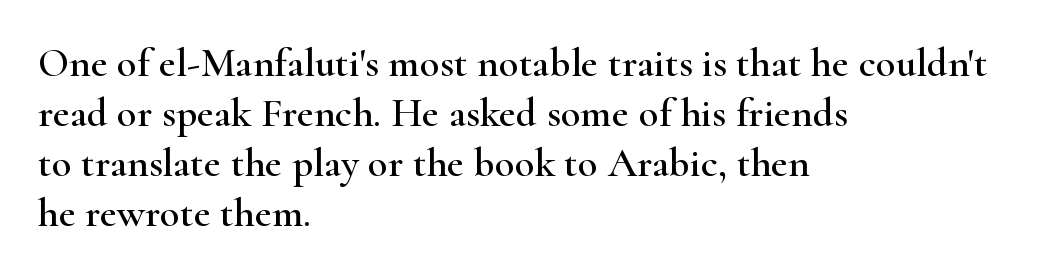
Rule under the text: the space is simply empty. This is the regular roman posture of the typeface. You could not count columns in this text — the font is proportionally spaced. A student would call this left alignment; a typographer would say flush left, rag right. Each letter's strokes conclude with small projecting serifs.
